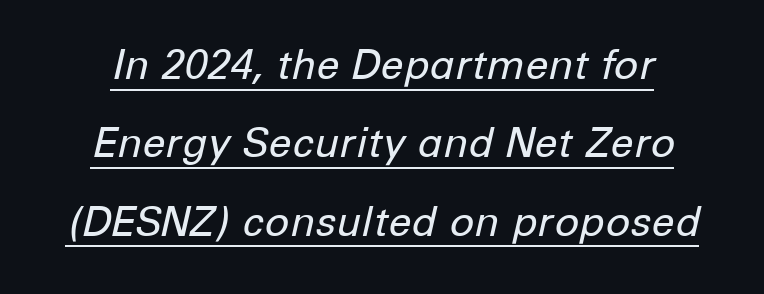
{"italic": "yes", "lean": "right", "slant_degrees": 12, "bold": "no", "weight": "regular", "width": "normal", "stroke_contrast": "low", "x_height": "medium", "monospaced": "no", "underline": "yes", "line_spacing": "loose", "line_spacing_ratio": 1.91, "letter_spacing": "normal", "letter_spacing_em": 0.0, "glyph_px": 41}
